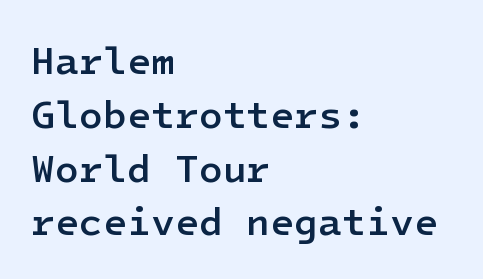
Q: Is the text bold? A: Semi-bold.
Q: Is the text italic (slanted)? A: No, it is upright.
Q: Is the typeface a serif or a sans-serif typeface? A: Sans-serif.
Q: Is the text underlined? A: No.
Q: How is the paragraph aligned? A: Left-aligned.
Q: Is the spacing between letters normal or unusually wide? A: Normal.
Q: Is the spacing between lines tight, normal or loose? A: Normal.
Q: Width (condensed, normal, or wide)? A: Normal.
Q: Stroke contrast? A: Low.
Q: x-height? A: Medium.
